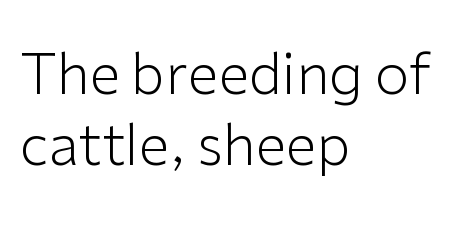
Q: Is the text bold? A: No.
Q: Is the text italic (slanted)? A: No, it is upright.
Q: Is the typeface a serif or a sans-serif typeface? A: Sans-serif.
Q: Is the text underlined? A: No.
Q: How is the paragraph aligned? A: Left-aligned.
Q: Is the spacing between letters normal or unusually wide? A: Normal.
Q: Is the spacing between lines tight, normal or loose? A: Normal.
Q: Width (condensed, normal, or wide)? A: Normal.
Q: Stroke contrast? A: Low.
Q: x-height? A: Medium.
Q: Monospaced? A: No.
